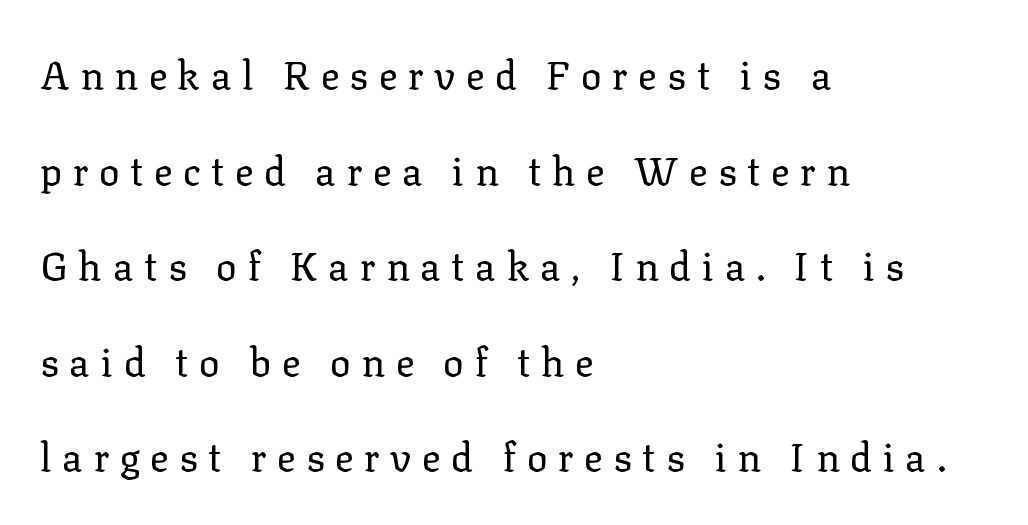
Summary of vertical rhythm: relaxed, with wide interline spacing. Words float on clear page, feet unadorned. The text was rendered using a seriffed face with decorative stroke endings. This rendering widens character spacing well past its baseline value.
